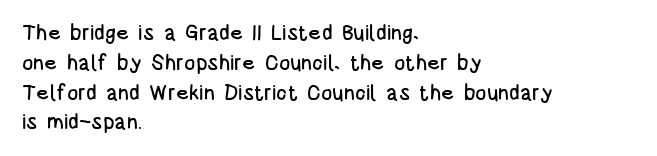
Q: Is the text italic (slanted)? A: No, it is upright.
Q: Is the text underlined? A: No.
Q: How is the paragraph aligned? A: Left-aligned.
Q: Is the spacing between letters normal or unusually wide? A: Normal.
Q: Is the spacing between lines tight, normal or loose? A: Normal.
